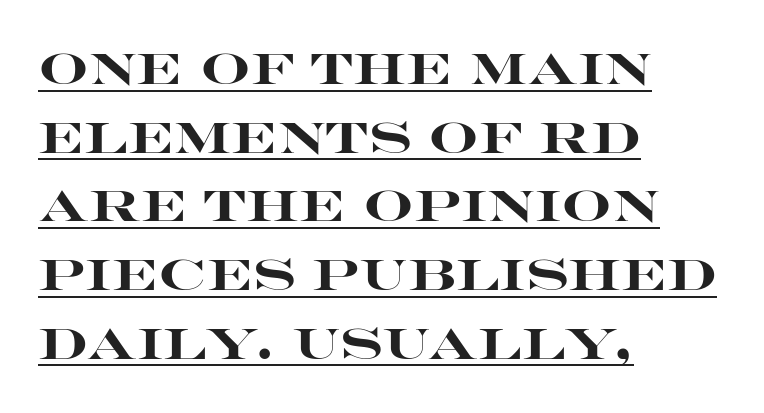
Looks like someone drew a line under every word here. Here the designer chose a conventional face with non-uniform glyph widths. The gaps between neighbouring characters are ordinary and unremarkable. The lines sit at an ordinary, default distance from one another.
